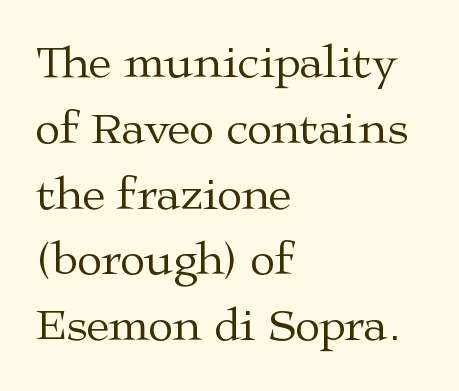
{"serif": "yes", "italic": "no", "bold": "no", "weight": "regular", "width": "wide", "stroke_contrast": "medium", "x_height": "medium", "monospaced": "no", "underline": "no", "align": "left", "line_spacing": "normal", "line_spacing_ratio": 1.43, "letter_spacing": "normal", "letter_spacing_em": 0.0, "glyph_px": 46}
